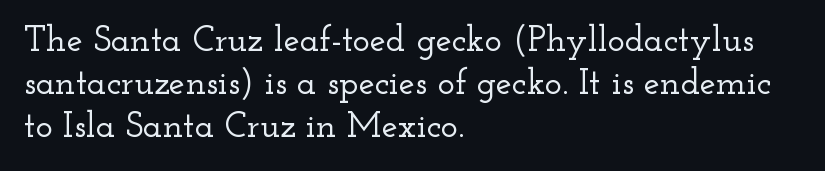
This sample has the flowing, uneven cadence of proportional lettering. The lines in this sample share a left origin and differ only in where they stop. When letters stand straight like this, we call the style roman or upright. The horizontal fit of the characters is conventional and even. The specimen omits any rule beneath the text block's lines. Examine the stroke ends and you'll spot serifs.
